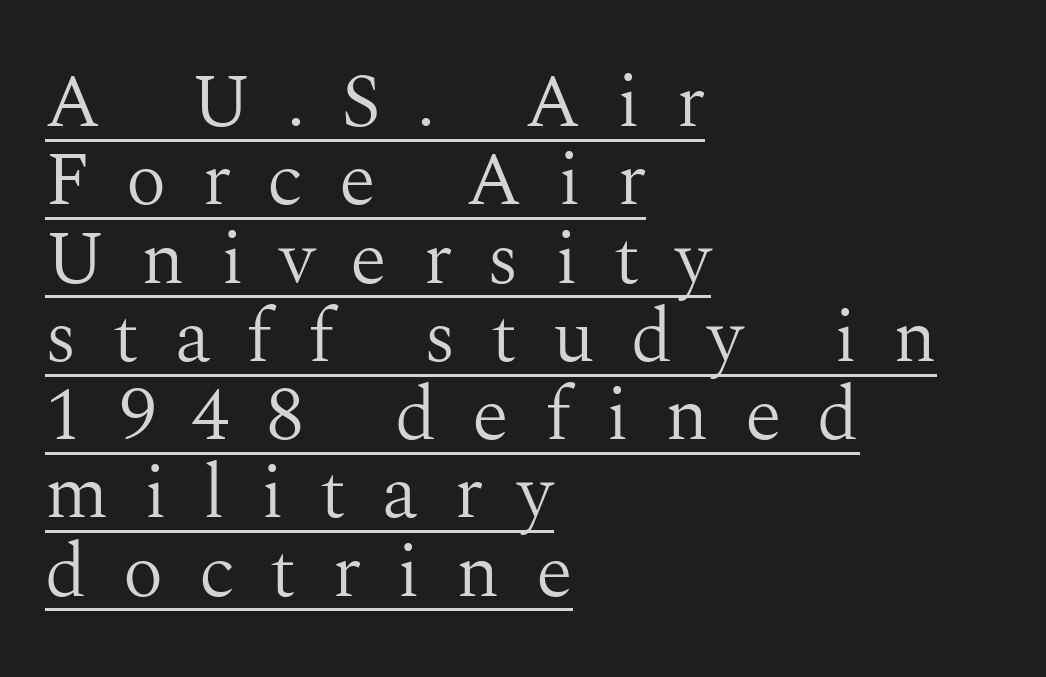
The image shows 76 px light serif type, upright; set left-aligned, tight line spacing (1.03x), unusually wide letter spacing (+0.47 em), underlined; medium stroke contrast and a medium x-height.
